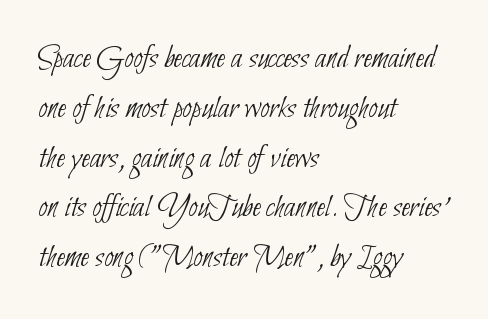
{"serif": "no", "bold": "no", "weight": "thin", "width": "condensed", "stroke_contrast": "low", "x_height": "small", "monospaced": "no", "underline": "no", "align": "left", "line_spacing": "normal", "line_spacing_ratio": 1.51, "letter_spacing": "normal", "letter_spacing_em": 0.0, "glyph_px": 33}
